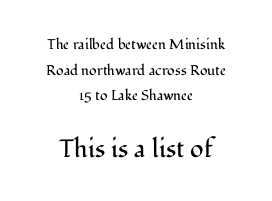
Q: Is the text bold? A: No.
Q: Is the text italic (slanted)? A: No, it is upright.
Q: Is the text underlined? A: No.
Q: How is the paragraph aligned? A: Centered.
Q: Is the spacing between letters normal or unusually wide? A: Normal.
Q: Which block of text is set in a larger size, the first (top) or the second (bottom)? A: The second (bottom) one.
